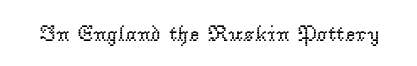
{"italic": "no", "bold": "no", "underline": "no", "letter_spacing": "normal", "letter_spacing_em": 0.0, "glyph_px": 22}
